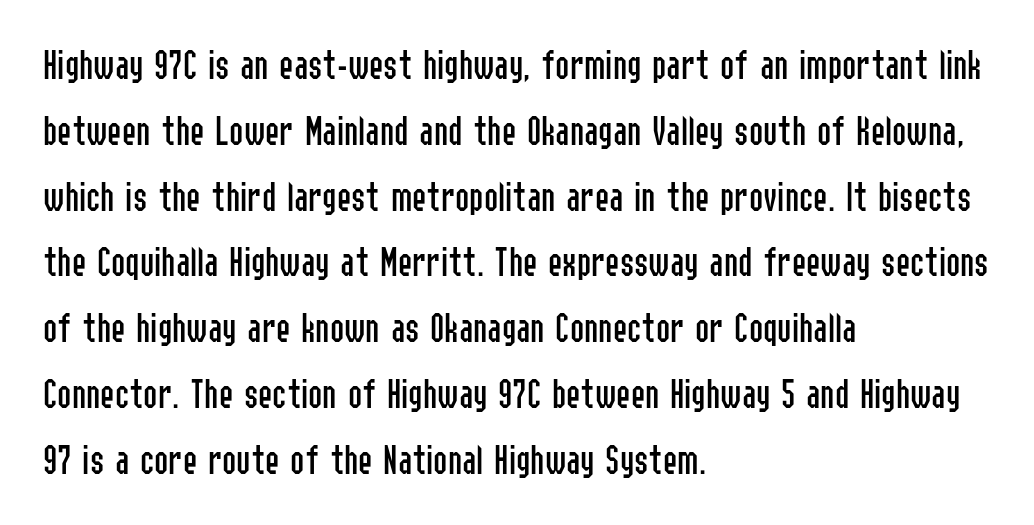
Q: Is the text bold? A: No.
Q: Is the text italic (slanted)? A: No, it is upright.
Q: Is the typeface a serif or a sans-serif typeface? A: Sans-serif.
Q: Is the text underlined? A: No.
Q: How is the paragraph aligned? A: Left-aligned.
Q: Is the spacing between letters normal or unusually wide? A: Normal.
Q: Is the spacing between lines tight, normal or loose? A: Normal.
Q: Width (condensed, normal, or wide)? A: Condensed.
Q: Stroke contrast? A: Low.
Q: x-height? A: Medium.
Q: Monospaced? A: No.
